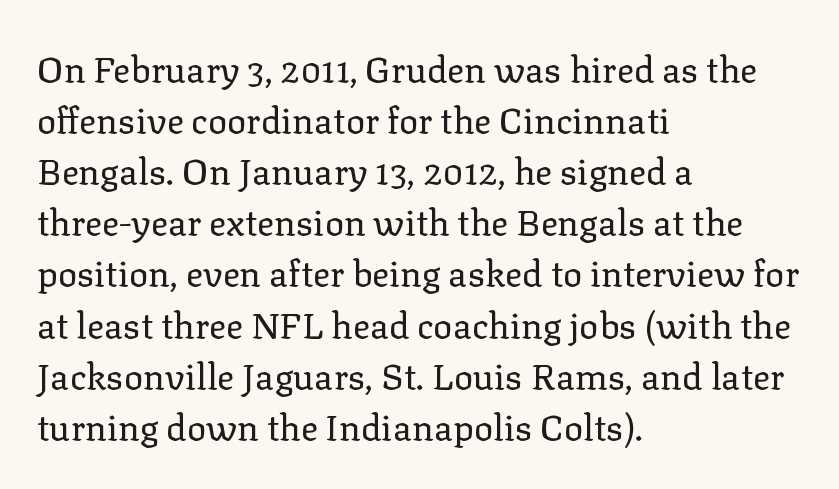
Q: Is the text bold? A: No.
Q: Is the text italic (slanted)? A: No, it is upright.
Q: Is the typeface a serif or a sans-serif typeface? A: Serif.
Q: Is the text underlined? A: No.
Q: How is the paragraph aligned? A: Left-aligned.
Q: Is the spacing between letters normal or unusually wide? A: Normal.
Q: Is the spacing between lines tight, normal or loose? A: Normal.
Q: Width (condensed, normal, or wide)? A: Normal.
Q: Stroke contrast? A: Low.
Q: x-height? A: Medium.
Q: Monospaced? A: No.
